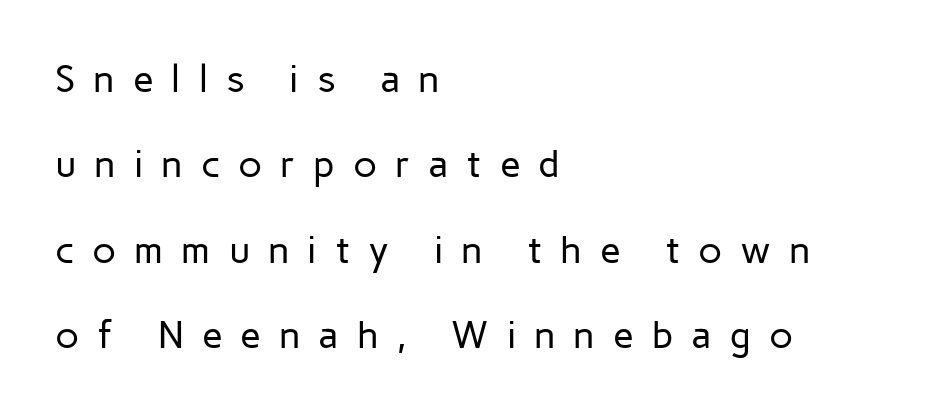
The letters carry no serifs — their stems end cleanly without finishing strokes. Vertically, the passage feels expansive, rows floating well apart. Proportional: the letters do not fall into vertical columns. Think standard paragraph weight, or any step lighter than that. Substantial extra tracking has been applied to these lines. The passage is arranged the way most books set body copy — flush left.
